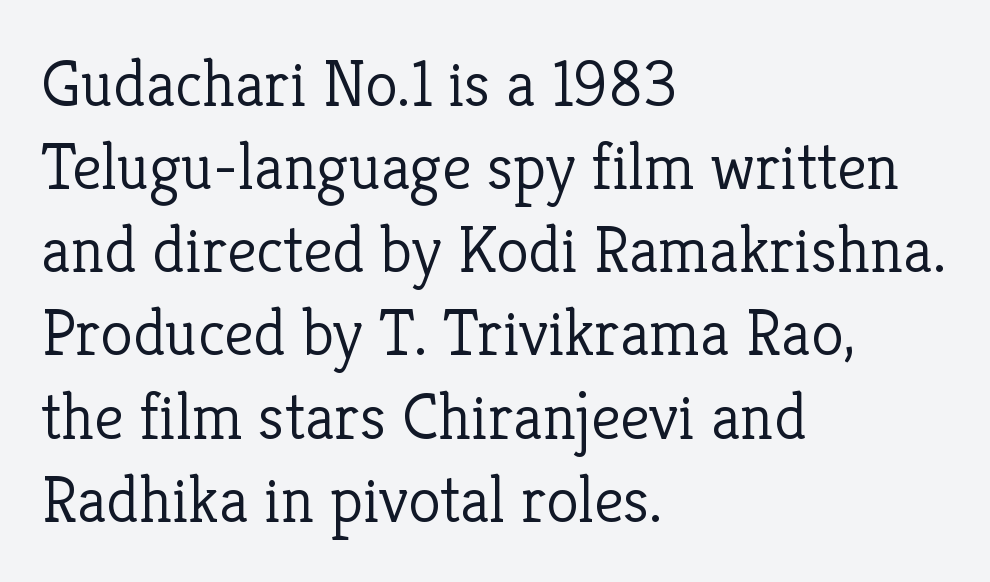
Q: Is the text bold? A: No.
Q: Is the text italic (slanted)? A: No, it is upright.
Q: Is the typeface a serif or a sans-serif typeface? A: Serif.
Q: Is the text underlined? A: No.
Q: How is the paragraph aligned? A: Left-aligned.
Q: Is the spacing between letters normal or unusually wide? A: Normal.
Q: Is the spacing between lines tight, normal or loose? A: Normal.
Q: Width (condensed, normal, or wide)? A: Normal.
Q: Stroke contrast? A: Low.
Q: x-height? A: Medium.
Q: Monospaced? A: No.
